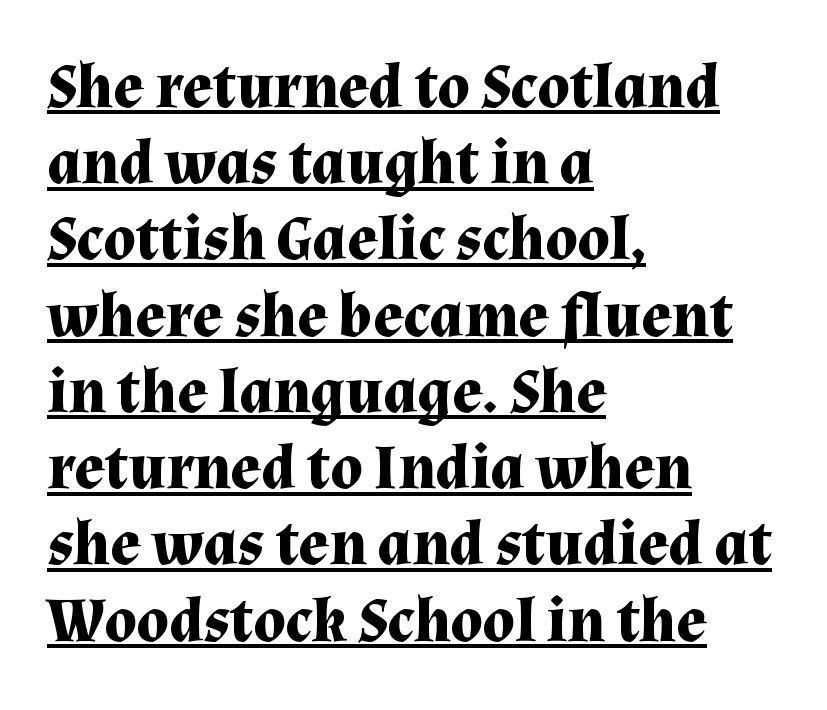
The image shows 63 px bold serif type, upright; set left-aligned, line spacing 1.21x, normal letter spacing, underlined; medium stroke contrast and a medium x-height.
